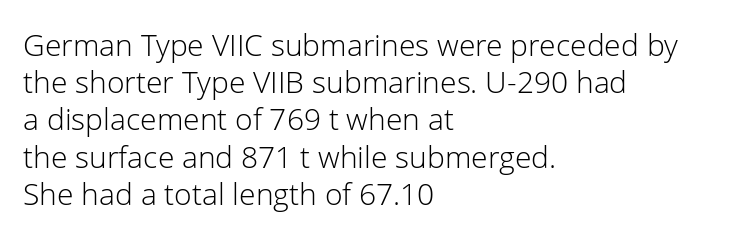
The image shows 30 px light sans-serif type, upright; set left-aligned, line spacing 1.24x, normal letter spacing, not underlined; low stroke contrast and a medium x-height.
